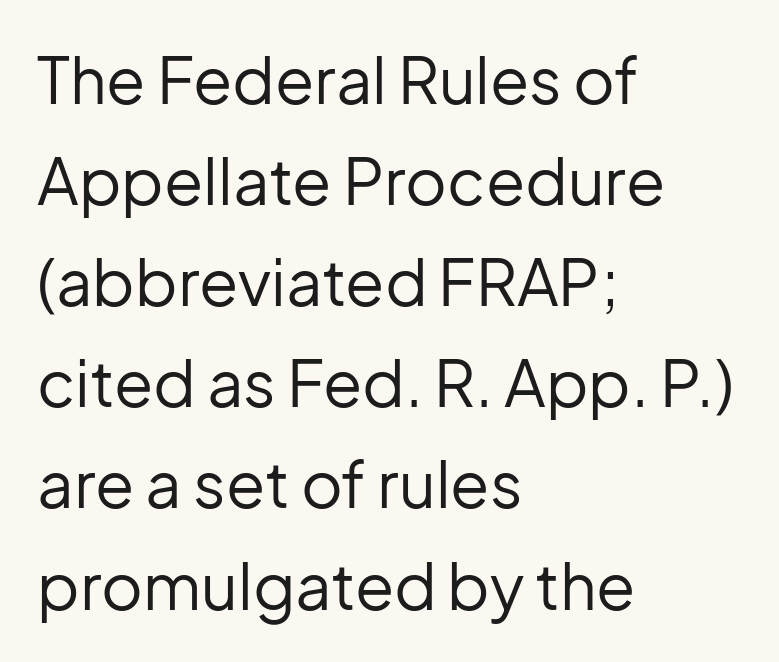
The image shows 64 px regular-weight sans-serif type, upright; set left-aligned, normal line spacing (1.58x), normal letter spacing, not underlined; low stroke contrast and a medium x-height.
